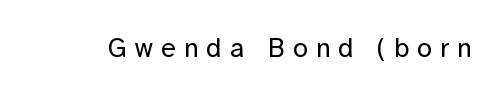
{"italic": "no", "bold": "no", "underline": "no", "letter_spacing": "wide", "letter_spacing_em": 0.3, "glyph_px": 27}
